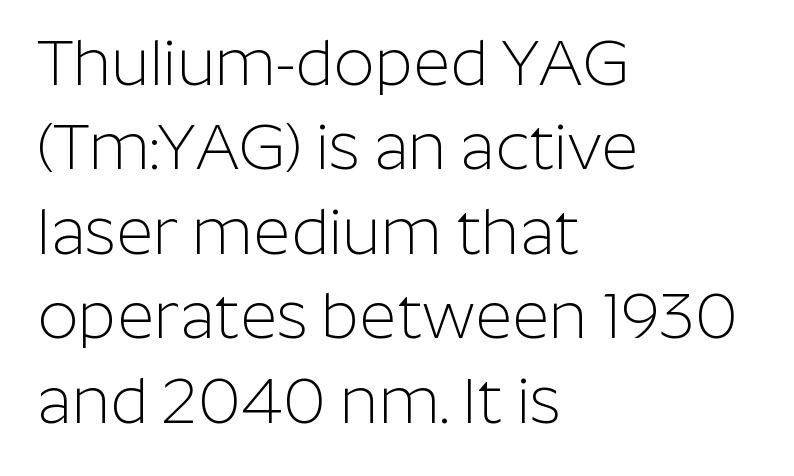
Q: Is the text bold? A: No.
Q: Is the text italic (slanted)? A: No, it is upright.
Q: Is the typeface a serif or a sans-serif typeface? A: Sans-serif.
Q: Is the text underlined? A: No.
Q: How is the paragraph aligned? A: Left-aligned.
Q: Is the spacing between letters normal or unusually wide? A: Normal.
Q: Is the spacing between lines tight, normal or loose? A: Normal.
Q: Width (condensed, normal, or wide)? A: Normal.
Q: Stroke contrast? A: Low.
Q: x-height? A: Medium.
Q: Monospaced? A: No.
